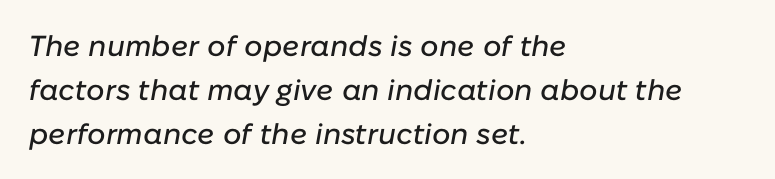
{"italic": "yes", "lean": "right", "slant_degrees": 10, "width": "normal", "stroke_contrast": "low", "x_height": "medium", "monospaced": "no", "underline": "no", "align": "left", "line_spacing": "normal", "line_spacing_ratio": 1.51, "letter_spacing": "normal", "letter_spacing_em": 0.0, "glyph_px": 29}
